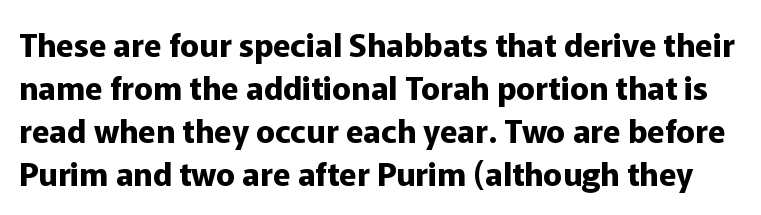
{"serif": "no", "italic": "no", "bold": "yes", "weight": "bold", "width": "normal", "stroke_contrast": "low", "x_height": "medium", "monospaced": "no", "underline": "no", "line_spacing": "normal", "line_spacing_ratio": 1.34, "letter_spacing": "normal", "letter_spacing_em": 0.0, "glyph_px": 32}
